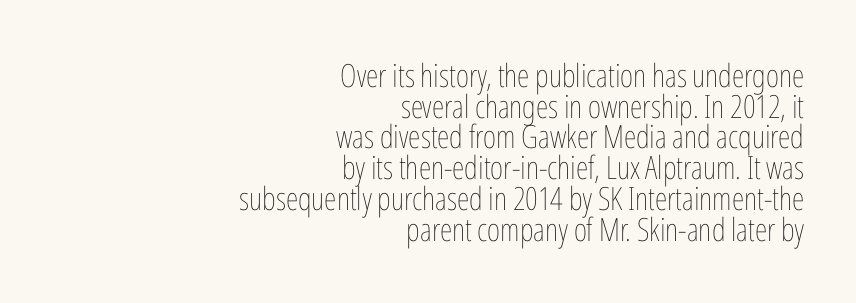
The image shows 32 px thin, condensed type, upright; set right-aligned, tight line spacing (0.96x), normal letter spacing, not underlined; low stroke contrast and a medium x-height.
